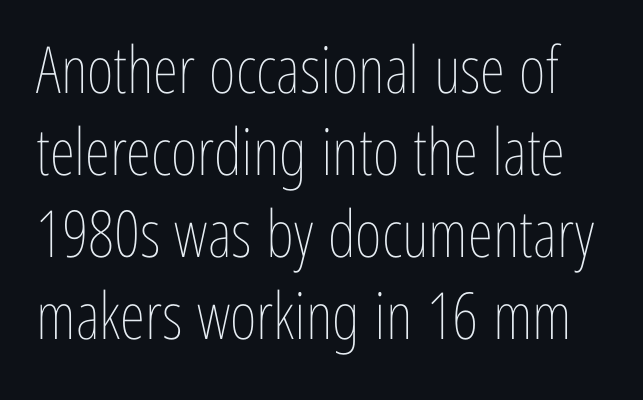
{"italic": "no", "bold": "no", "weight": "thin", "width": "condensed", "stroke_contrast": "low", "x_height": "medium", "monospaced": "no", "underline": "no", "line_spacing": "normal", "line_spacing_ratio": 1.26, "letter_spacing": "normal", "letter_spacing_em": 0.0, "glyph_px": 65}
